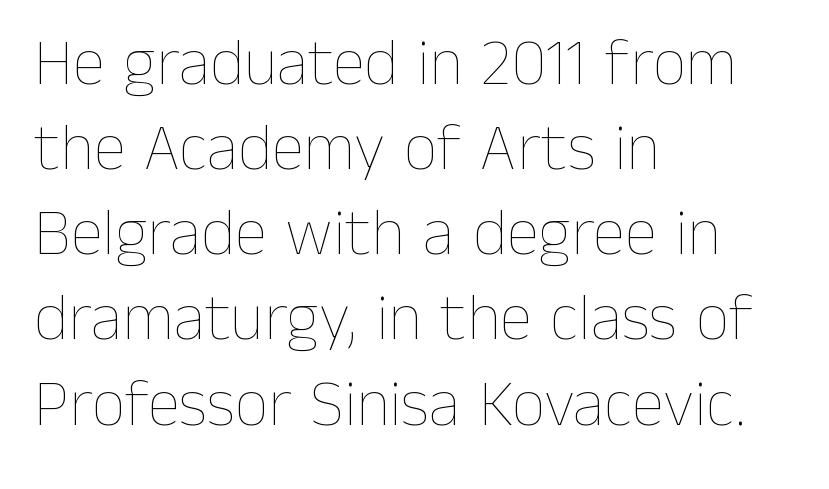
The image shows 66 px thin type, upright; set left-aligned, normal line spacing (1.29x), normal letter spacing, not underlined; low stroke contrast and a medium x-height.
